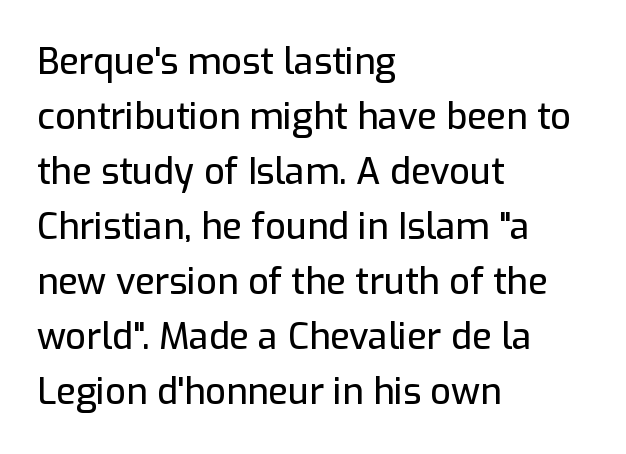
Q: Is the text italic (slanted)? A: No, it is upright.
Q: Is the typeface a serif or a sans-serif typeface? A: Sans-serif.
Q: Is the text underlined? A: No.
Q: How is the paragraph aligned? A: Left-aligned.
Q: Is the spacing between letters normal or unusually wide? A: Normal.
Q: Is the spacing between lines tight, normal or loose? A: Normal.
Q: Width (condensed, normal, or wide)? A: Normal.
Q: Stroke contrast? A: Low.
Q: x-height? A: Medium.
Q: Monospaced? A: No.
